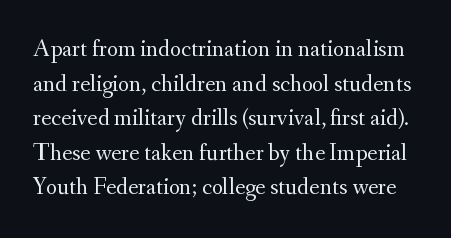
{"italic": "no", "bold": "no", "underline": "no", "line_spacing": "normal", "line_spacing_ratio": 1.44, "letter_spacing": "normal", "letter_spacing_em": 0.0, "glyph_px": 24}
